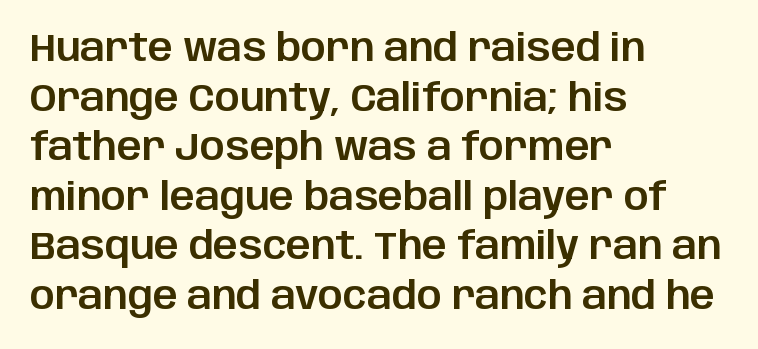
{"serif": "no", "italic": "no", "width": "normal", "stroke_contrast": "low", "x_height": "large", "monospaced": "no", "underline": "no", "align": "left", "line_spacing": "normal", "line_spacing_ratio": 1.27, "letter_spacing": "normal", "letter_spacing_em": 0.0, "glyph_px": 39}
